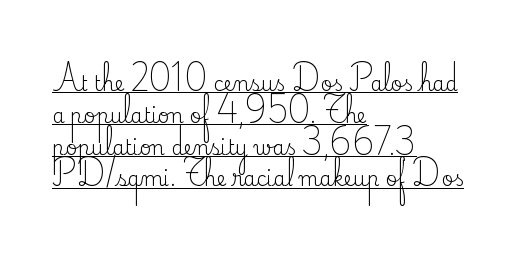
Q: Is the text bold? A: No.
Q: Is the text italic (slanted)? A: No, it is upright.
Q: Is the text underlined? A: Yes.
Q: How is the paragraph aligned? A: Left-aligned.
Q: Is the spacing between letters normal or unusually wide? A: Normal.
Q: Is the spacing between lines tight, normal or loose? A: Normal.
